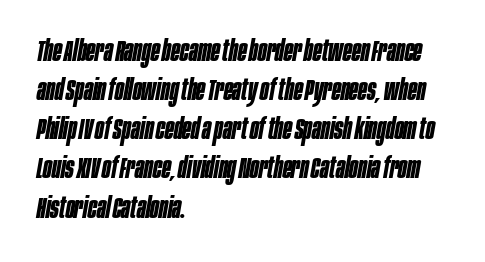
The image shows 29 px bold, condensed type, italic (leaning right); set left-aligned, normal line spacing (1.35x), normal letter spacing, not underlined; low stroke contrast and a large x-height.
